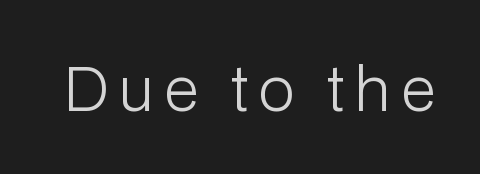
The image shows 60 px light sans-serif type, upright; set not underlined; low stroke contrast and a medium x-height.
